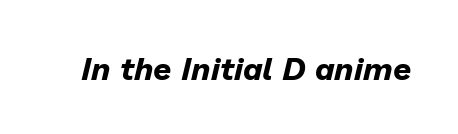
The glyphs have the mass of a bold cut. What stands out about the letter spacing? Nothing — it is the standard amount. Slanted lettering throughout. The specimen omits any rule beneath the text block's lines. Character widths vary here, with narrow letters taking less room than wide ones.
